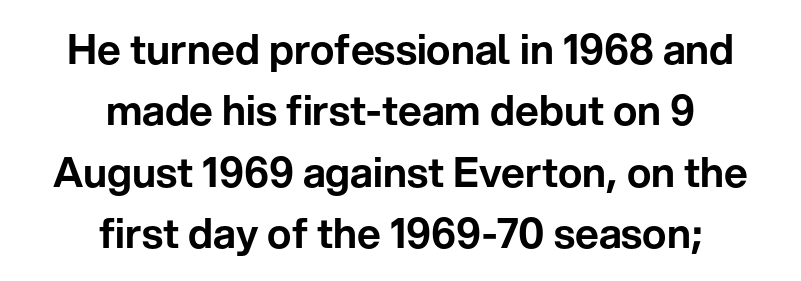
{"serif": "no", "italic": "no", "width": "normal", "stroke_contrast": "low", "x_height": "medium", "monospaced": "no", "underline": "no", "align": "center", "line_spacing": "normal", "line_spacing_ratio": 1.5, "letter_spacing": "normal", "letter_spacing_em": 0.0, "glyph_px": 41}
